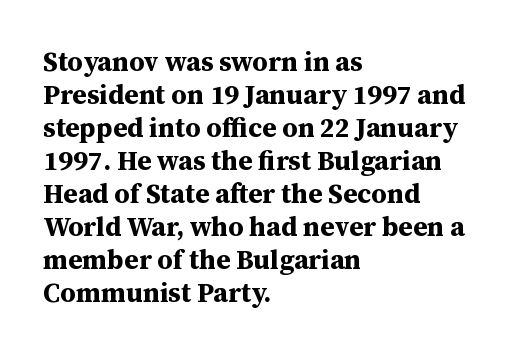
Words float on clear page, feet unadorned. Does the lettering tilt? It doesn't — this is upright. Visually the block forms a straight wall on the left and a jagged coastline on the right. These words are printed bold, with thick strokes throughout. Characters follow at the spacing the type designer built in.
